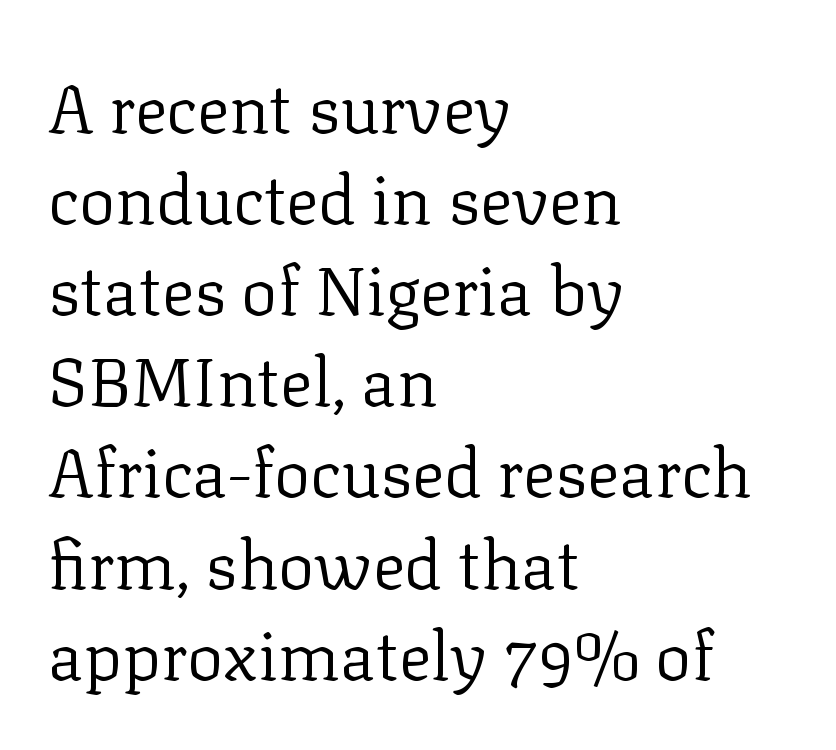
{"serif": "yes", "italic": "no", "bold": "no", "weight": "regular", "width": "normal", "stroke_contrast": "low", "x_height": "medium", "monospaced": "no", "underline": "no", "align": "left", "line_spacing": "normal", "line_spacing_ratio": 1.34, "letter_spacing": "normal", "letter_spacing_em": 0.0, "glyph_px": 68}
